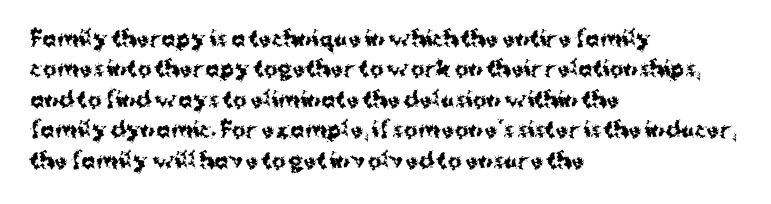
Q: Is the text bold? A: Yes.
Q: Is the text italic (slanted)? A: No, it is upright.
Q: Is the text underlined? A: No.
Q: How is the paragraph aligned? A: Left-aligned.
Q: Is the spacing between letters normal or unusually wide? A: Normal.
Q: Is the spacing between lines tight, normal or loose? A: Normal.
